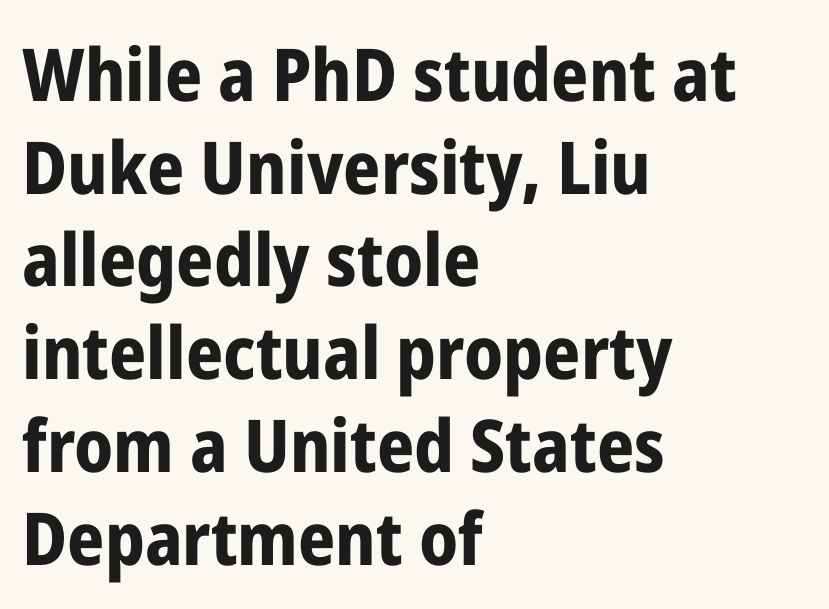
{"serif": "no", "italic": "no", "bold": "yes", "weight": "bold", "width": "condensed", "stroke_contrast": "low", "x_height": "medium", "monospaced": "no", "underline": "no", "align": "left", "line_spacing": "normal", "line_spacing_ratio": 1.27, "letter_spacing": "normal", "letter_spacing_em": 0.0, "glyph_px": 73}
